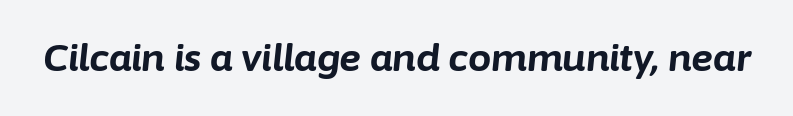
The image shows 37 px bold type, italic (leaning right); set normal letter spacing, not underlined; low stroke contrast and a medium x-height.
